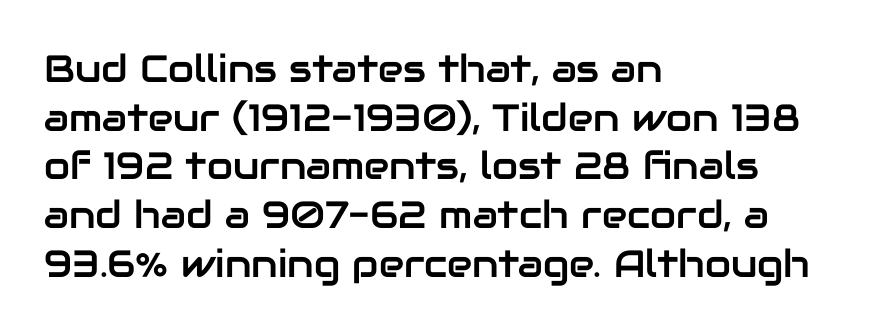
The image shows 38 px sans-serif type, upright; set left-aligned, normal line spacing (1.28x), normal letter spacing, not underlined; low stroke contrast and a medium x-height.
